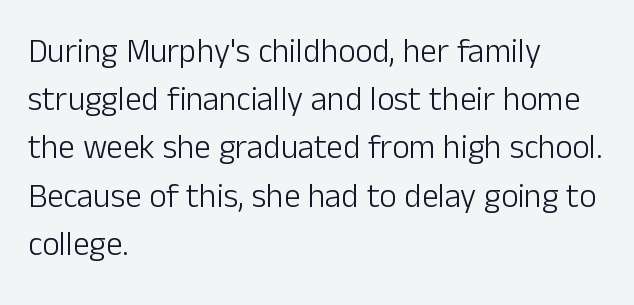
Letters have the restrained weight of plain body copy at most. Do the characters align in a grid? No, the font is proportional. Does the copy run flush right? No — it runs flush left. This sample uses plain, unmodified letter spacing. A typesetter would call this leading conventional body-copy spacing. Ordinary non-slanted type is in use.
